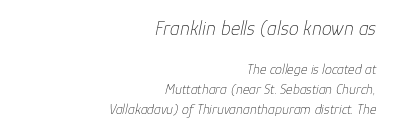
{"italic": "yes", "lean": "right", "slant_degrees": 12, "bold": "no", "underline": "no", "align": "right", "line_spacing": "normal", "line_spacing_ratio": 1.41, "letter_spacing": "normal", "letter_spacing_em": 0.0, "larger_block": "first", "size_ratio": 1.43, "glyph_px": 20}
